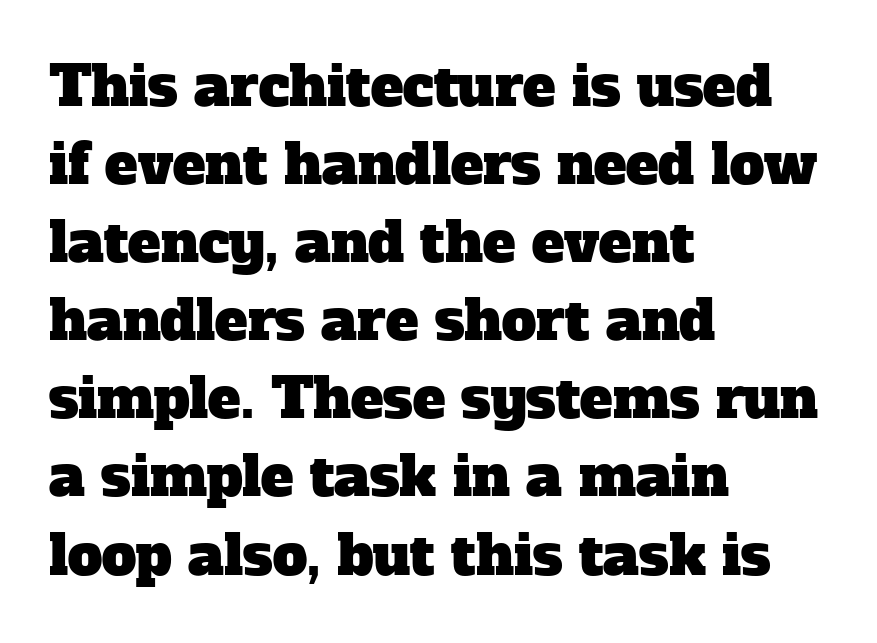
{"serif": "yes", "width": "normal", "stroke_contrast": "low", "x_height": "medium", "monospaced": "no", "underline": "no", "align": "left", "line_spacing": "normal", "line_spacing_ratio": 1.42, "letter_spacing": "normal", "letter_spacing_em": 0.0, "glyph_px": 55}
